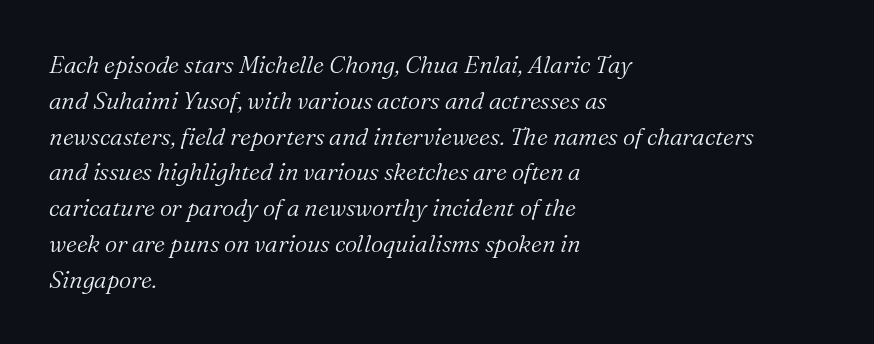
The image shows 24 px text type, italic (leaning right); set left-aligned, normal line spacing (1.49x), normal letter spacing, not underlined.
